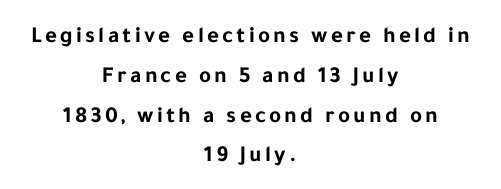
The image shows 23 px bold type, upright; set centered, line spacing 1.73x, not underlined.
